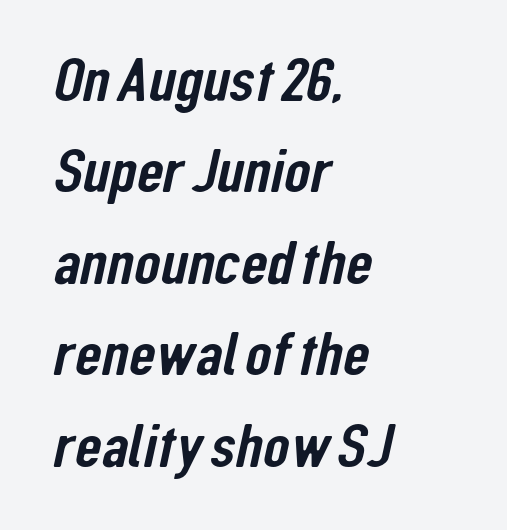
The image shows 61 px condensed sans-serif type; set left-aligned, normal line spacing (1.5x), normal letter spacing, not underlined; low stroke contrast and a medium x-height.
